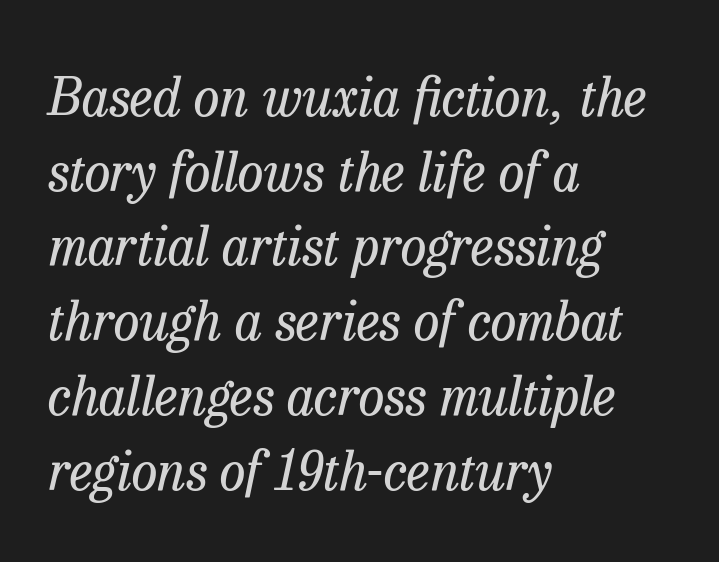
The image shows 53 px regular-weight serif type, italic (leaning right); set left-aligned, normal line spacing (1.41x), normal letter spacing, not underlined; low stroke contrast and a medium x-height.
